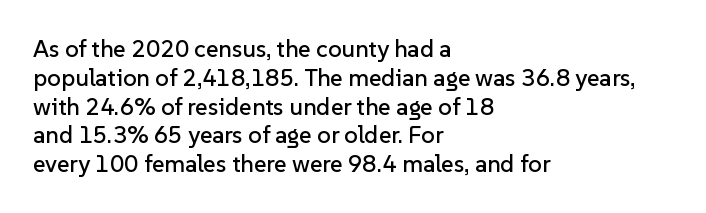
{"italic": "no", "underline": "no", "align": "left", "line_spacing_ratio": 1.2, "letter_spacing": "normal", "letter_spacing_em": 0.0, "glyph_px": 24}
